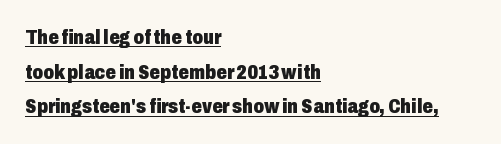
The image shows 21 px bold type, upright; set left-aligned, normal line spacing (1.65x), normal letter spacing, underlined.
